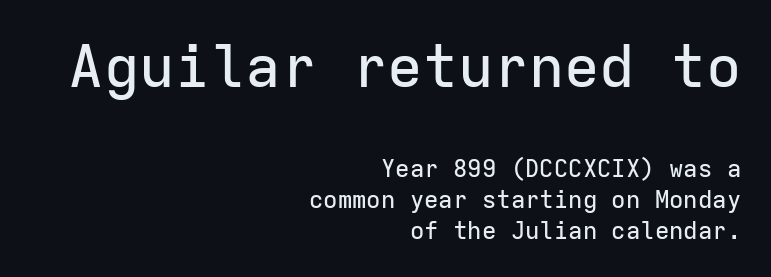
Q: Is the text italic (slanted)? A: No, it is upright.
Q: Is the typeface a serif or a sans-serif typeface? A: Sans-serif.
Q: Is the text underlined? A: No.
Q: How is the paragraph aligned? A: Right-aligned.
Q: Is the spacing between letters normal or unusually wide? A: Normal.
Q: Is the spacing between lines tight, normal or loose? A: Normal.
Q: Which block of text is set in a larger size, the first (top) or the second (bottom)? A: The first (top) one.
Q: Width (condensed, normal, or wide)? A: Normal.
Q: Stroke contrast? A: Low.
Q: x-height? A: Medium.
Q: Monospaced? A: Yes.
